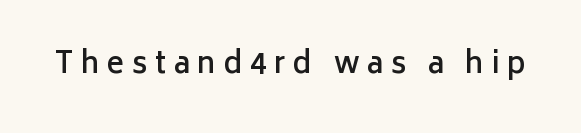
The image shows 29 px semibold sans-serif type, upright; set unusually wide letter spacing (+0.26 em), not underlined; low stroke contrast and a medium x-height.
